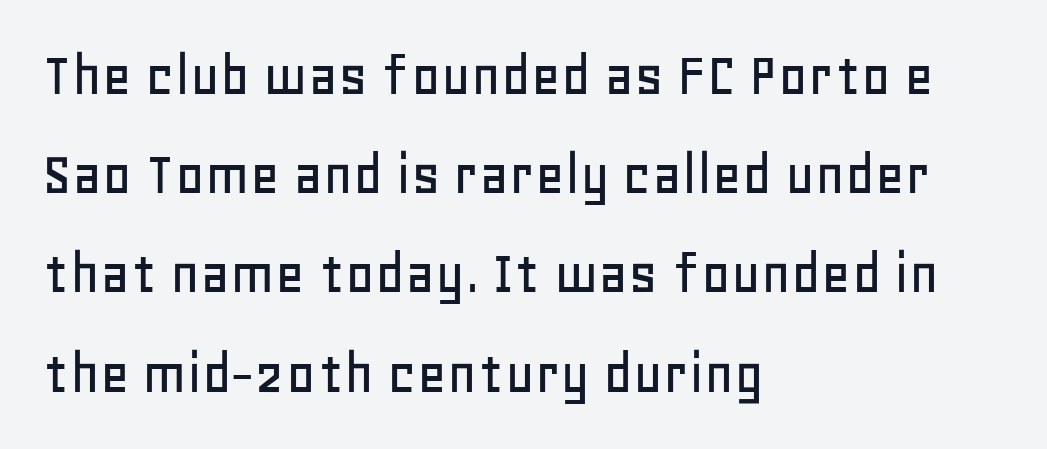
{"serif": "no", "italic": "no", "width": "normal", "stroke_contrast": "low", "x_height": "large", "monospaced": "no", "underline": "no", "align": "left", "line_spacing": "normal", "line_spacing_ratio": 1.55, "letter_spacing": "normal", "letter_spacing_em": 0.0, "glyph_px": 64}
